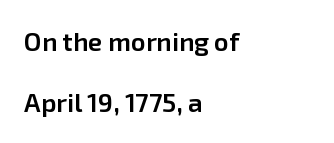
The image shows 26 px text type, upright; set left-aligned, loose line spacing (2.35x), normal letter spacing, not underlined.
